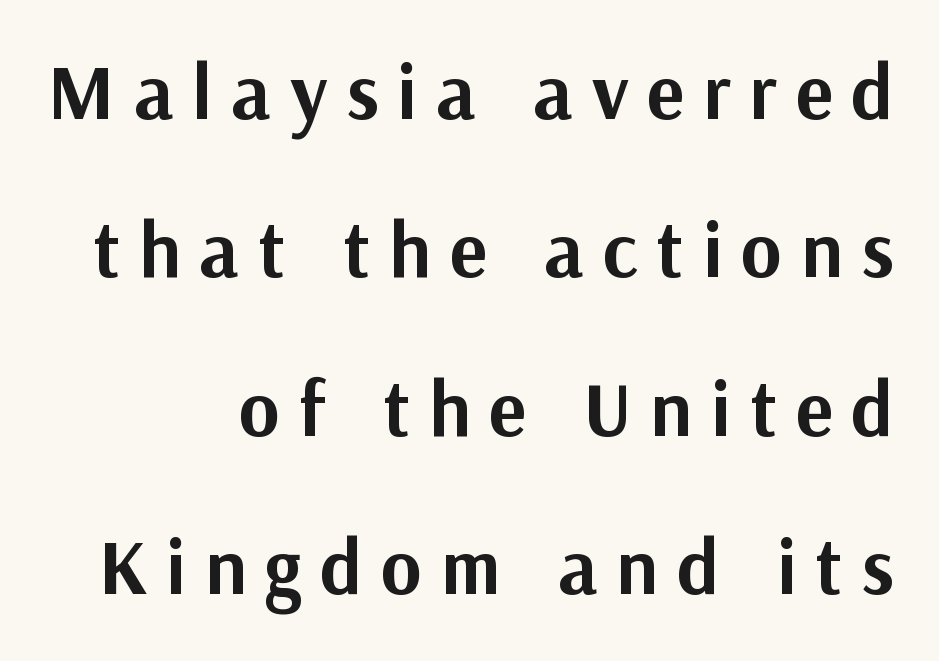
The image shows 78 px bold sans-serif type, upright; set right-aligned, loose line spacing (2.03x), unusually wide letter spacing (+0.24 em), not underlined; medium stroke contrast and a medium x-height.
